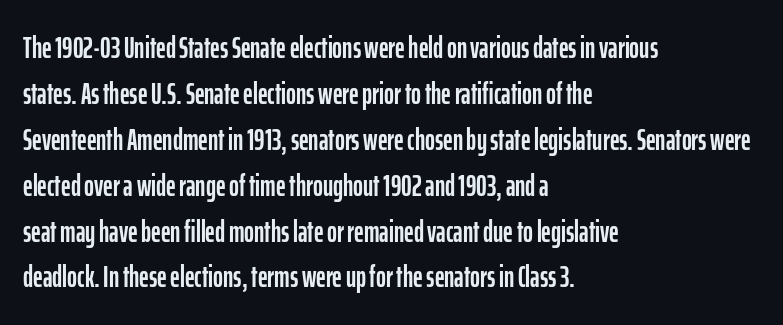
The image shows 30 px condensed sans-serif type, upright; set left-aligned, normal line spacing (1.53x), normal letter spacing, not underlined; low stroke contrast and a medium x-height.
